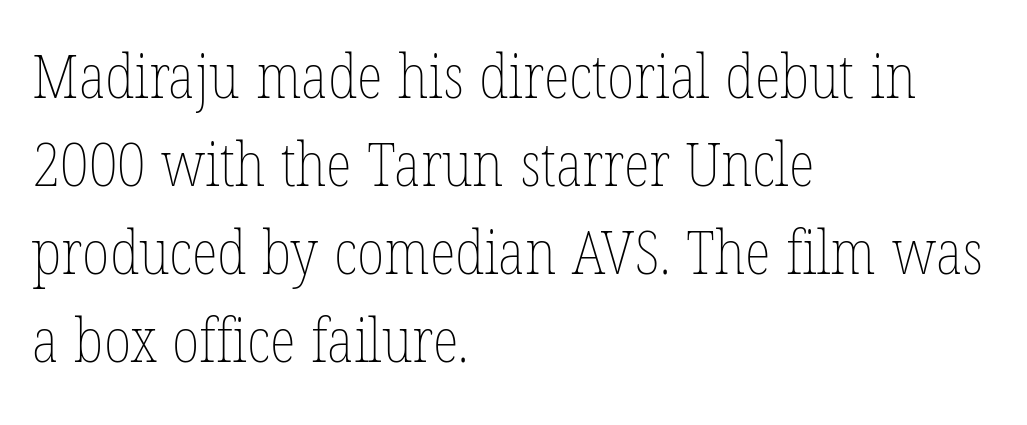
The image shows 61 px thin, condensed type, upright; set left-aligned, normal line spacing (1.44x), normal letter spacing, not underlined; low stroke contrast and a medium x-height.
